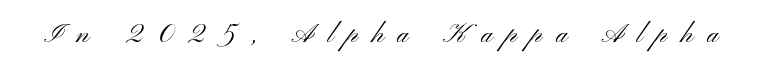
Q: Is the text bold? A: No.
Q: Is the text italic (slanted)? A: Yes.
Q: Is the typeface a serif or a sans-serif typeface? A: Sans-serif.
Q: Is the text underlined? A: No.
Q: Is the spacing between letters normal or unusually wide? A: Unusually wide.
Q: Width (condensed, normal, or wide)? A: Wide.
Q: Stroke contrast? A: Medium.
Q: x-height? A: Small.
Q: Monospaced? A: No.
